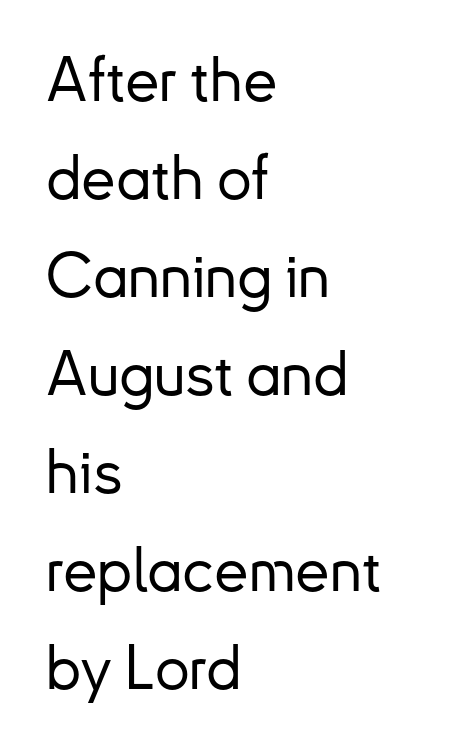
Q: Is the text italic (slanted)? A: No, it is upright.
Q: Is the typeface a serif or a sans-serif typeface? A: Sans-serif.
Q: Is the text underlined? A: No.
Q: How is the paragraph aligned? A: Left-aligned.
Q: Is the spacing between letters normal or unusually wide? A: Normal.
Q: Is the spacing between lines tight, normal or loose? A: Normal.
Q: Width (condensed, normal, or wide)? A: Normal.
Q: Stroke contrast? A: Low.
Q: x-height? A: Small.
Q: Monospaced? A: No.
